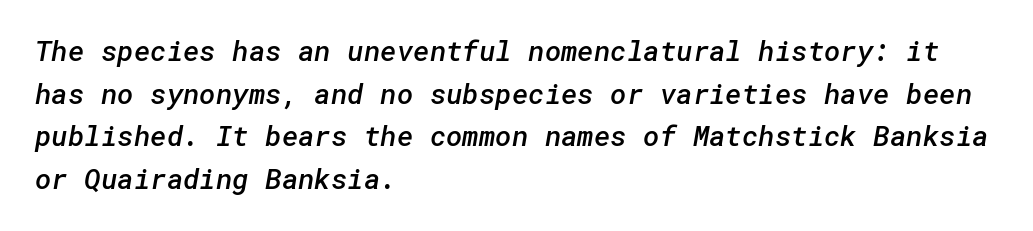
Spacing between characters is what you'd get straight out of the box. Interline gaps are of average width in this sample. Serif or sans? Sans — the stroke terminals are bare. Line beginnings align vertically; line endings do not. Any mark beneath the type? The region is blank.
